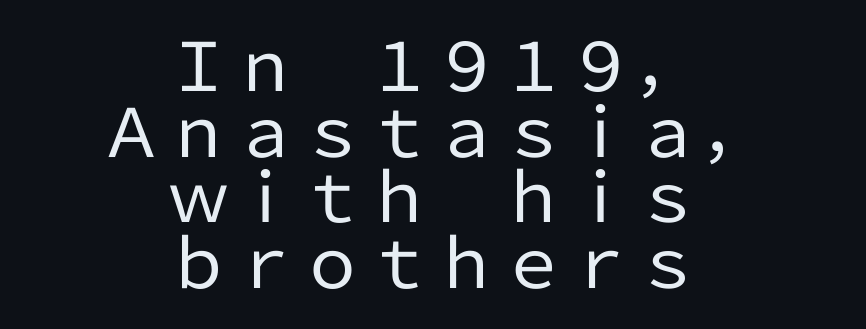
Glyph-to-glyph distance matches everyday printed text. You could not count columns in this text — the font is proportionally spaced. The typesetter chose a symmetrical, centered arrangement here. Do the letters lean? They stand straight. Stroke mass is kept to a normal reading level or below.
